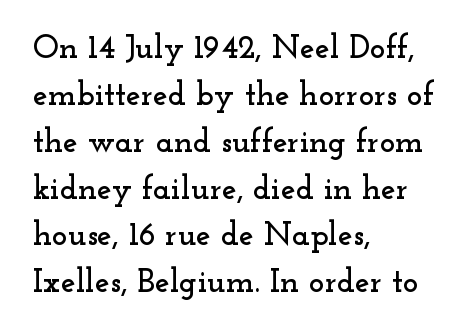
Varying glyph widths throughout — classic text-font behaviour. Beneath every word, the page is bare. The passage shown is typeset with a serif family. The horizontal fit of the characters is conventional and even.
